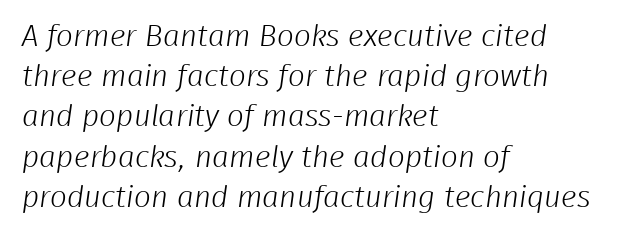
Q: Is the text bold? A: No.
Q: Is the typeface a serif or a sans-serif typeface? A: Sans-serif.
Q: Is the text underlined? A: No.
Q: How is the paragraph aligned? A: Left-aligned.
Q: Is the spacing between letters normal or unusually wide? A: Normal.
Q: Is the spacing between lines tight, normal or loose? A: Normal.
Q: Width (condensed, normal, or wide)? A: Normal.
Q: Stroke contrast? A: Low.
Q: x-height? A: Medium.
Q: Monospaced? A: No.
